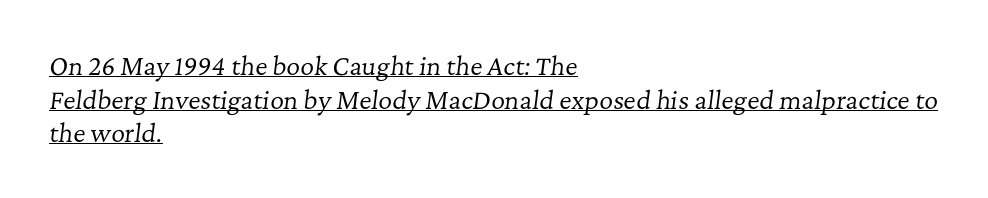
{"italic": "yes", "lean": "right", "slant_degrees": 7, "bold": "no", "underline": "yes", "align": "left", "line_spacing": "normal", "line_spacing_ratio": 1.4, "letter_spacing": "normal", "letter_spacing_em": 0.0, "glyph_px": 24}
